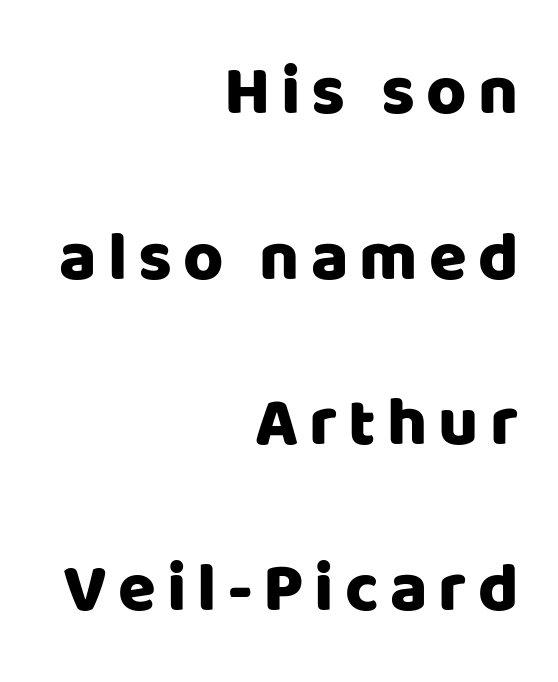
The image shows 69 px sans-serif type, upright; set right-aligned, loose line spacing (2.4x), not underlined; low stroke contrast and a large x-height.
